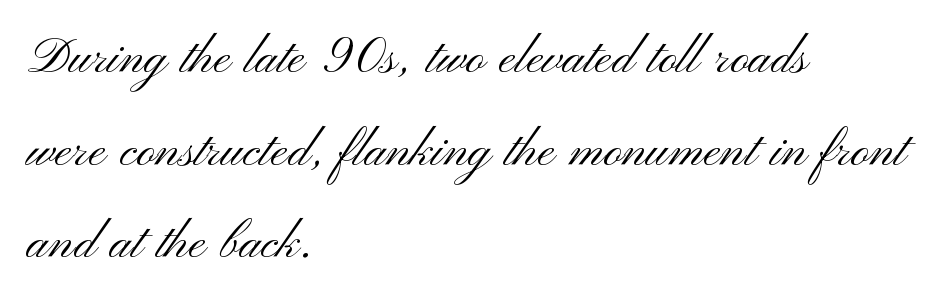
{"serif": "no", "bold": "no", "weight": "light", "width": "wide", "stroke_contrast": "medium", "x_height": "small", "monospaced": "no", "underline": "no", "align": "left", "line_spacing": "normal", "line_spacing_ratio": 1.47, "letter_spacing": "normal", "letter_spacing_em": 0.0, "glyph_px": 63}
